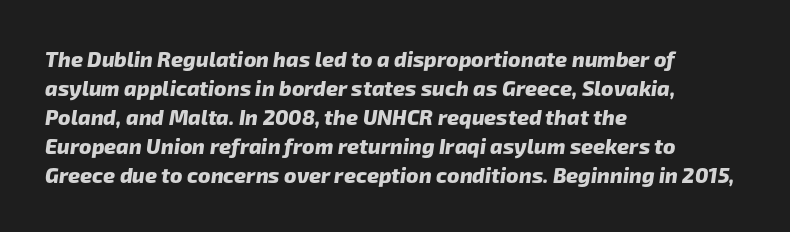
The image shows 21 px bold type; set left-aligned, normal line spacing (1.38x), normal letter spacing, not underlined.
